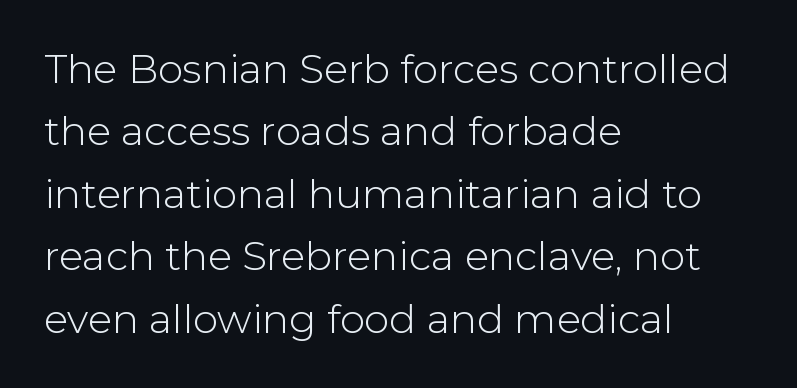
The image shows 40 px light sans-serif type, upright; set left-aligned, normal line spacing (1.56x), normal letter spacing, not underlined; low stroke contrast and a medium x-height.
